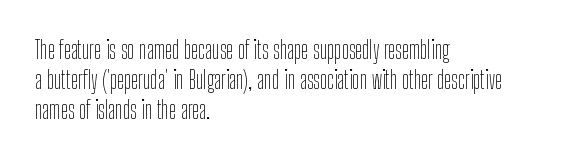
The weight would be labelled regular, book, light, or lighter still. Every stem runs plumb, perpendicular to the baseline. Descender tails drop into unmarked territory. One glance says typical: line gaps are just what's usual.
